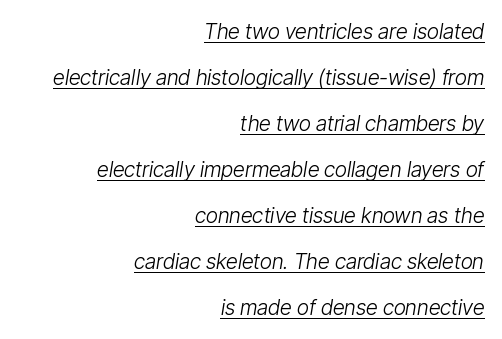
Q: Is the text bold? A: No.
Q: Is the text italic (slanted)? A: Yes, it leans right by about 9 degrees.
Q: Is the text underlined? A: Yes.
Q: How is the paragraph aligned? A: Right-aligned.
Q: Is the spacing between letters normal or unusually wide? A: Normal.
Q: Is the spacing between lines tight, normal or loose? A: Loose.
